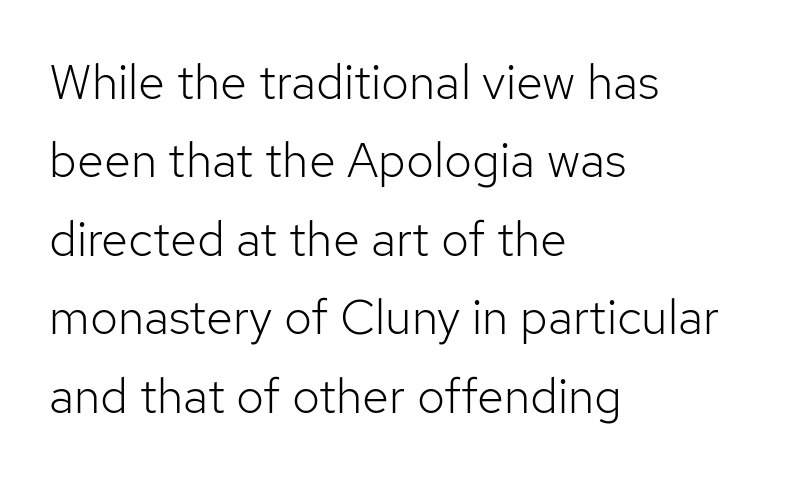
Bare-footed words on every line. Vertical spacing — default. Varying glyph widths throughout — classic text-font behaviour. This sample uses an upright cut, with every glyph sitting square on the baseline. No heavy texture on the line: the type isn't bold.
